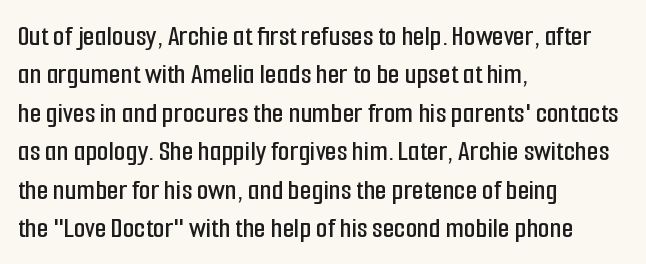
{"serif": "no", "italic": "no", "width": "condensed", "stroke_contrast": "low", "x_height": "medium", "monospaced": "no", "underline": "no", "align": "left", "line_spacing": "normal", "line_spacing_ratio": 1.28, "letter_spacing": "normal", "letter_spacing_em": 0.0, "glyph_px": 30}
